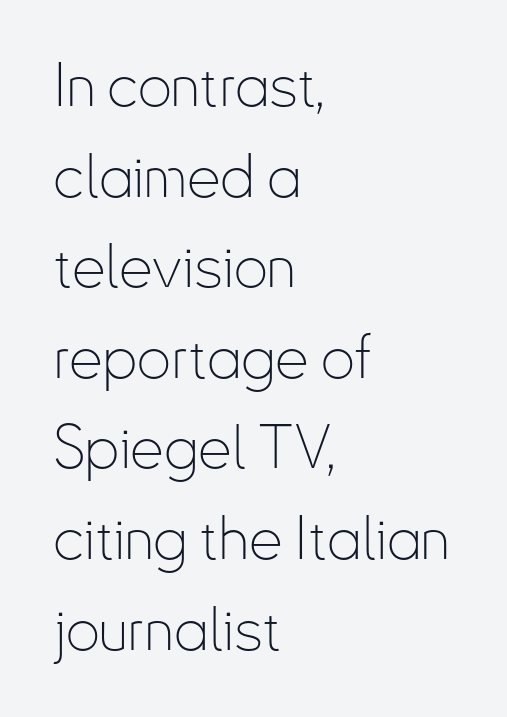
The passage shown is typed in a proportional face where columns would drift. The typography opts for an upright posture over an oblique one. Students, observe: this is what conventionally led text looks like. Letters rest on an invisible, unmarked baseline.
